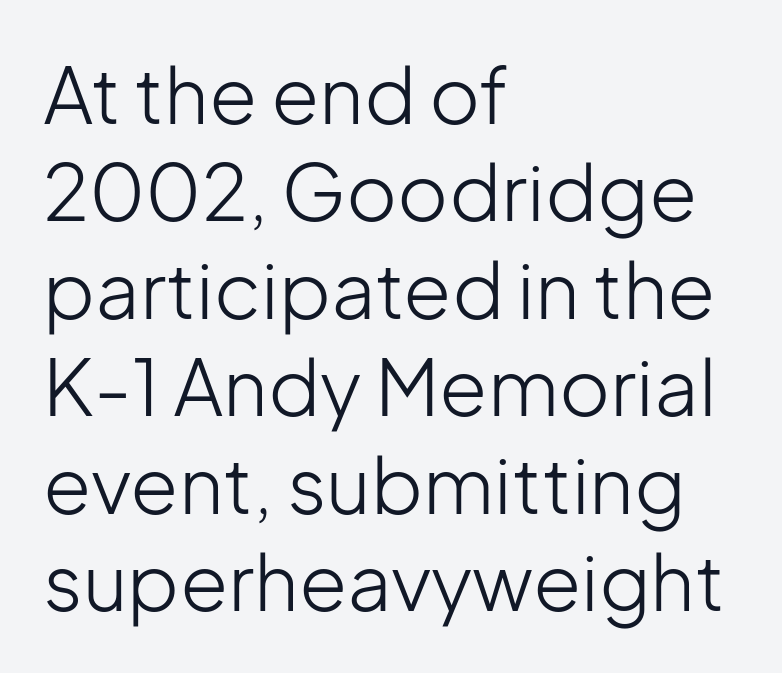
Q: Is the text bold? A: No.
Q: Is the text italic (slanted)? A: No, it is upright.
Q: Is the typeface a serif or a sans-serif typeface? A: Sans-serif.
Q: Is the text underlined? A: No.
Q: How is the paragraph aligned? A: Left-aligned.
Q: Is the spacing between letters normal or unusually wide? A: Normal.
Q: Is the spacing between lines tight, normal or loose? A: Normal.
Q: Width (condensed, normal, or wide)? A: Normal.
Q: Stroke contrast? A: Low.
Q: x-height? A: Medium.
Q: Monospaced? A: No.
